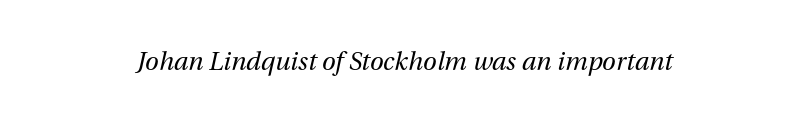
The image shows 25 px text type, italic (leaning right); set normal letter spacing, not underlined.
